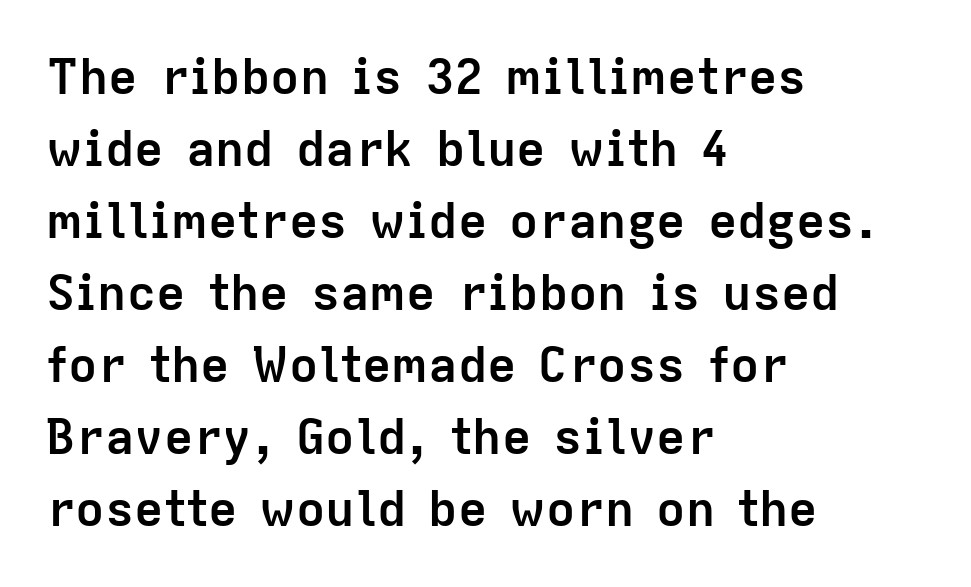
Q: Is the text bold? A: Yes.
Q: Is the text italic (slanted)? A: No, it is upright.
Q: Is the typeface a serif or a sans-serif typeface? A: Sans-serif.
Q: Is the text underlined? A: No.
Q: How is the paragraph aligned? A: Left-aligned.
Q: Is the spacing between letters normal or unusually wide? A: Normal.
Q: Is the spacing between lines tight, normal or loose? A: Normal.
Q: Width (condensed, normal, or wide)? A: Normal.
Q: Stroke contrast? A: Low.
Q: x-height? A: Medium.
Q: Monospaced? A: No.
